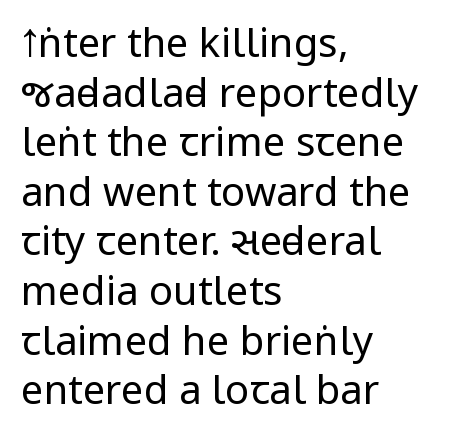
Q: Is the text bold? A: No.
Q: Is the text italic (slanted)? A: No, it is upright.
Q: Is the typeface a serif or a sans-serif typeface? A: Sans-serif.
Q: Is the text underlined? A: No.
Q: How is the paragraph aligned? A: Left-aligned.
Q: Is the spacing between letters normal or unusually wide? A: Normal.
Q: Width (condensed, normal, or wide)? A: Condensed.
Q: Stroke contrast? A: Low.
